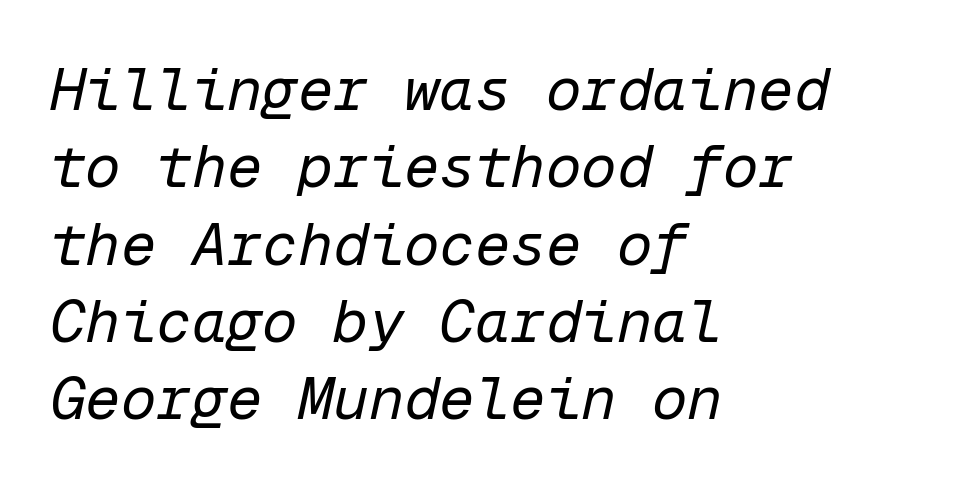
Q: Is the text bold? A: No.
Q: Is the text italic (slanted)? A: Yes, it leans right by about 12 degrees.
Q: Is the text underlined? A: No.
Q: How is the paragraph aligned? A: Left-aligned.
Q: Is the spacing between letters normal or unusually wide? A: Normal.
Q: Is the spacing between lines tight, normal or loose? A: Normal.
Q: Width (condensed, normal, or wide)? A: Normal.
Q: Stroke contrast? A: Low.
Q: x-height? A: Medium.
Q: Monospaced? A: Yes.
